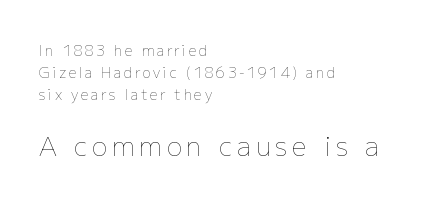
Q: Is the text bold? A: No.
Q: Is the text italic (slanted)? A: No, it is upright.
Q: Is the text underlined? A: No.
Q: How is the paragraph aligned? A: Left-aligned.
Q: Is the spacing between lines tight, normal or loose? A: Normal.
Q: Which block of text is set in a larger size, the first (top) or the second (bottom)? A: The second (bottom) one.
